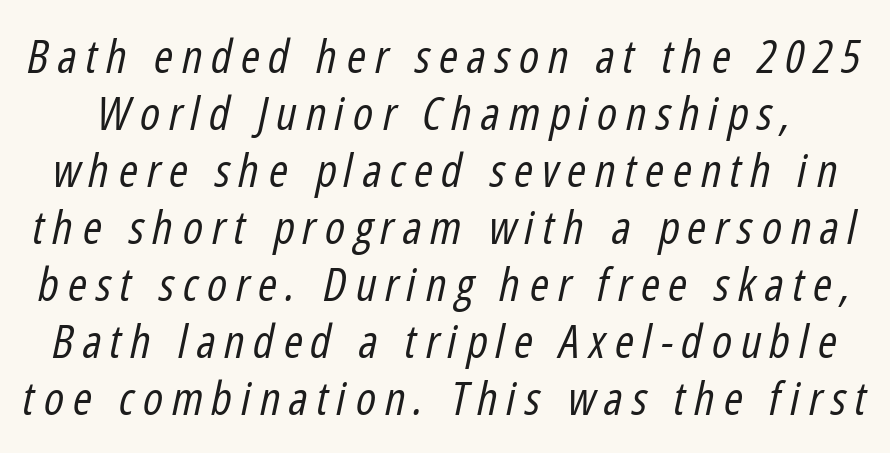
Q: Is the text bold? A: No.
Q: Is the text italic (slanted)? A: Yes, it leans right by about 12 degrees.
Q: Is the text underlined? A: No.
Q: Width (condensed, normal, or wide)? A: Condensed.
Q: Stroke contrast? A: Low.
Q: x-height? A: Medium.
Q: Monospaced? A: No.
